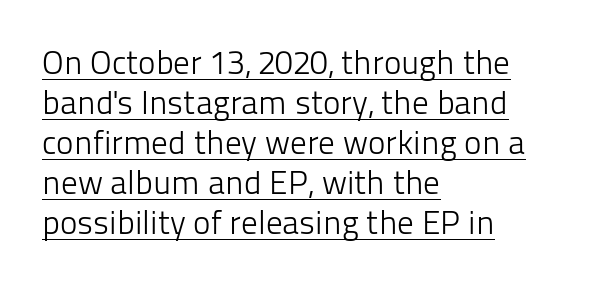
Q: Is the text bold? A: No.
Q: Is the text italic (slanted)? A: No, it is upright.
Q: Is the typeface a serif or a sans-serif typeface? A: Sans-serif.
Q: Is the text underlined? A: Yes.
Q: How is the paragraph aligned? A: Left-aligned.
Q: Is the spacing between letters normal or unusually wide? A: Normal.
Q: Width (condensed, normal, or wide)? A: Normal.
Q: Stroke contrast? A: Low.
Q: x-height? A: Medium.
Q: Monospaced? A: No.
